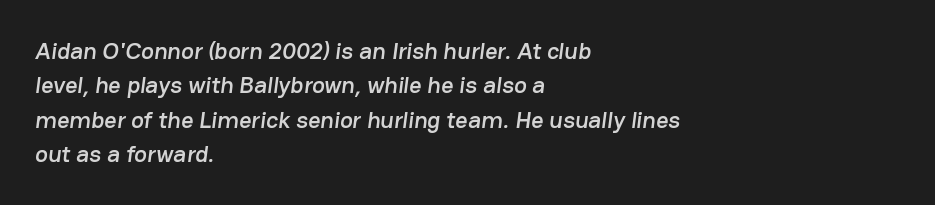
The image shows 24 px text type; set left-aligned, normal line spacing (1.43x), normal letter spacing, not underlined.
